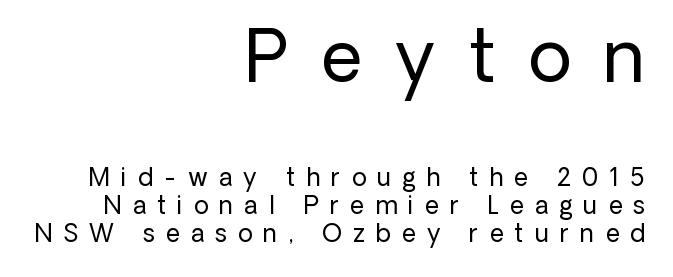
The image shows 71 px regular-weight sans-serif type, upright; set right-aligned, line spacing 1.17x, unusually wide letter spacing (+0.47 em), not underlined; the first (top) block is 2.96x larger; low stroke contrast and a medium x-height.
